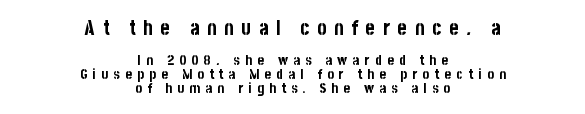
The gap between lines stays unmarked. Heavy-handed strokes throughout: this text is bold. It's the straight-up-and-down kind of type. A student would notice the top passage is typeset larger than what follows.
